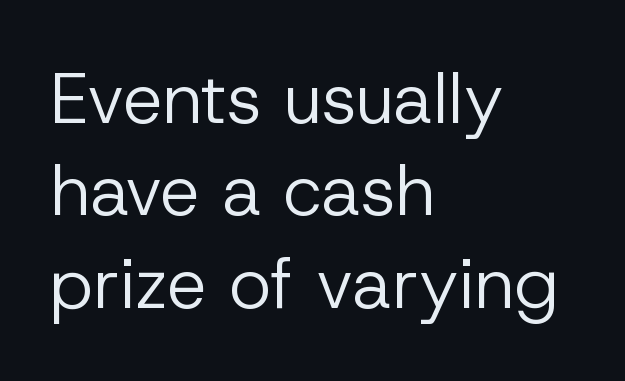
{"serif": "no", "italic": "no", "bold": "no", "weight": "regular", "width": "normal", "stroke_contrast": "low", "x_height": "medium", "monospaced": "no", "underline": "no", "align": "left", "line_spacing": "normal", "line_spacing_ratio": 1.3, "letter_spacing": "normal", "letter_spacing_em": 0.0, "glyph_px": 71}
